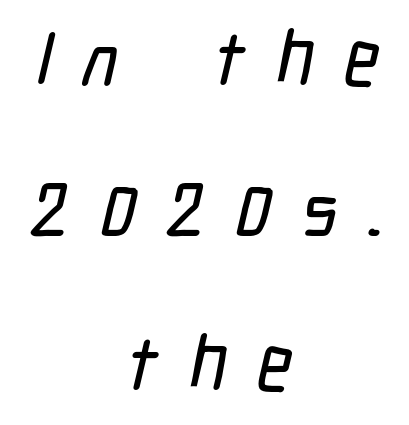
{"serif": "no", "width": "condensed", "stroke_contrast": "low", "x_height": "medium", "monospaced": "no", "underline": "no", "align": "center", "line_spacing": "loose", "line_spacing_ratio": 1.98, "letter_spacing": "wide", "letter_spacing_em": 0.39, "glyph_px": 77}
